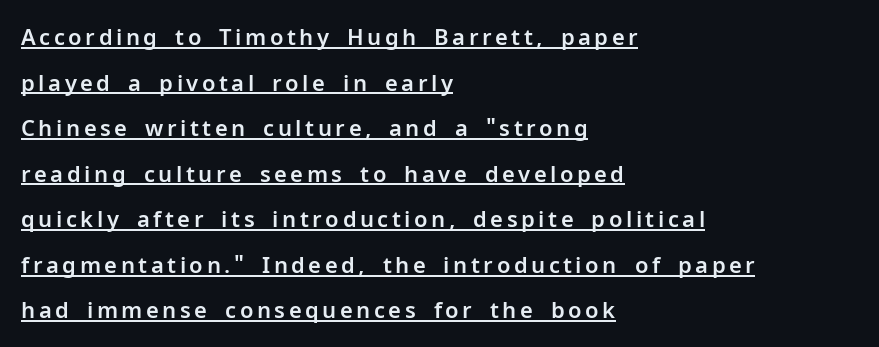
Has an underline been added? It has. You could fit nearly another row in the gap between these rows. One-word summary of the alignment: left. Quick note: not italic, upright.
